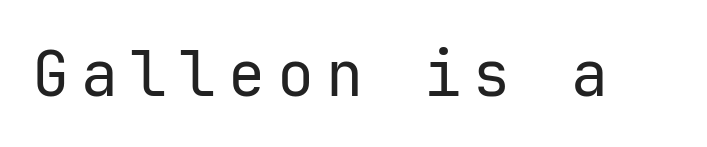
The image shows 62 px regular-weight sans-serif type, upright; set not underlined; low stroke contrast and a medium x-height.
